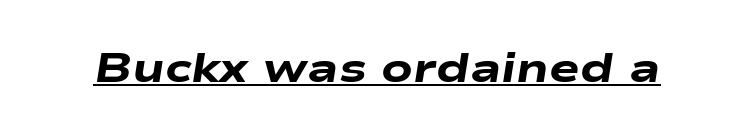
Words appear dense and cohesive because spacing is normal. Emphasis is given by a line drawn under the lettering. These lines carry a lot of weight — the face is fully bold. The face used here is proportionally spaced, like ordinary book or web type.
